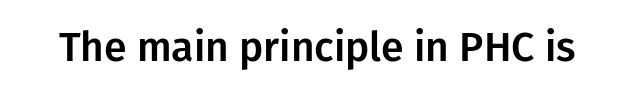
{"serif": "no", "italic": "no", "width": "normal", "stroke_contrast": "low", "x_height": "medium", "monospaced": "no", "underline": "no", "letter_spacing": "normal", "letter_spacing_em": 0.0, "glyph_px": 41}
